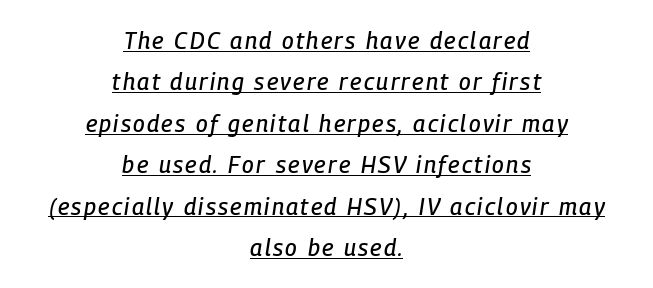
Q: Is the text italic (slanted)? A: Yes, it leans right by about 9 degrees.
Q: Is the text underlined? A: Yes.
Q: How is the paragraph aligned? A: Centered.
